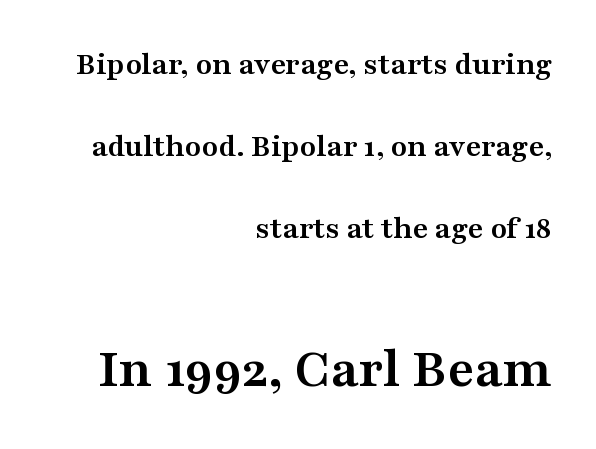
Q: Is the text bold? A: Yes.
Q: Is the text italic (slanted)? A: No, it is upright.
Q: Is the typeface a serif or a sans-serif typeface? A: Serif.
Q: Is the text underlined? A: No.
Q: How is the paragraph aligned? A: Right-aligned.
Q: Is the spacing between letters normal or unusually wide? A: Normal.
Q: Is the spacing between lines tight, normal or loose? A: Loose.
Q: Which block of text is set in a larger size, the first (top) or the second (bottom)? A: The second (bottom) one.
Q: Width (condensed, normal, or wide)? A: Wide.
Q: Stroke contrast? A: Medium.
Q: x-height? A: Medium.
Q: Monospaced? A: No.
